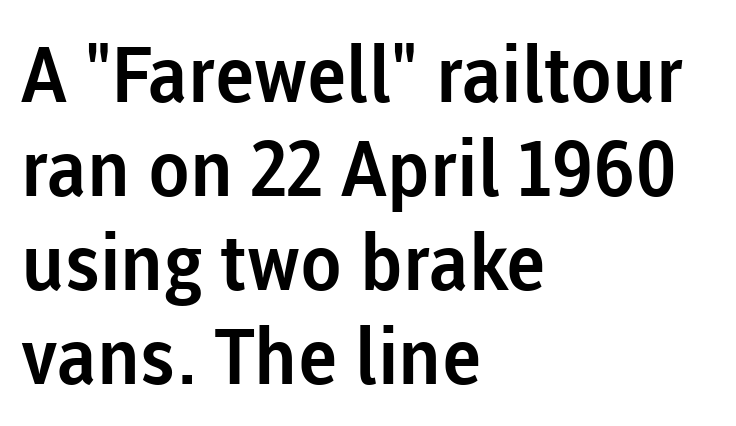
Here the designer chose a conventional face with non-uniform glyph widths. Italic: no, the glyphs are upright roman. Casual observation: everything's shoved over to the left. Anything drawn beneath the words? Only blank space. What stands out about the letter spacing? Nothing — it is the standard amount.
